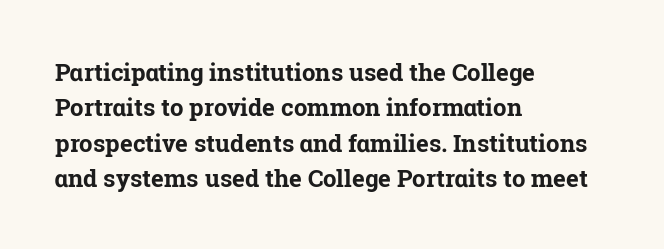
The image shows 24 px bold type, upright; set left-aligned, normal line spacing (1.47x), normal letter spacing, not underlined.
